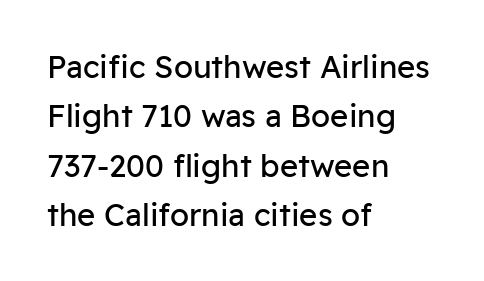
Q: Is the text bold? A: No.
Q: Is the text italic (slanted)? A: No, it is upright.
Q: Is the typeface a serif or a sans-serif typeface? A: Sans-serif.
Q: Is the text underlined? A: No.
Q: How is the paragraph aligned? A: Left-aligned.
Q: Is the spacing between letters normal or unusually wide? A: Normal.
Q: Is the spacing between lines tight, normal or loose? A: Normal.
Q: Width (condensed, normal, or wide)? A: Normal.
Q: Stroke contrast? A: Low.
Q: x-height? A: Medium.
Q: Monospaced? A: No.
